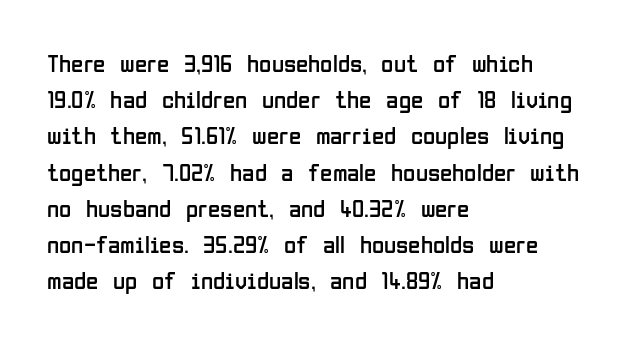
Q: Is the text bold? A: No.
Q: Is the text italic (slanted)? A: No, it is upright.
Q: Is the text underlined? A: No.
Q: How is the paragraph aligned? A: Left-aligned.
Q: Is the spacing between letters normal or unusually wide? A: Normal.
Q: Is the spacing between lines tight, normal or loose? A: Normal.
